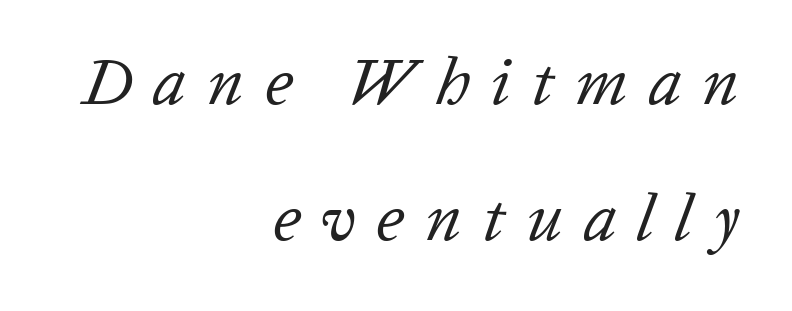
Q: Is the text bold? A: No.
Q: Is the text italic (slanted)? A: Yes, it leans right by about 20 degrees.
Q: Is the text underlined? A: No.
Q: How is the paragraph aligned? A: Right-aligned.
Q: Is the spacing between letters normal or unusually wide? A: Unusually wide.
Q: Is the spacing between lines tight, normal or loose? A: Loose.
Q: Width (condensed, normal, or wide)? A: Normal.
Q: Stroke contrast? A: Low.
Q: x-height? A: Medium.
Q: Monospaced? A: No.
